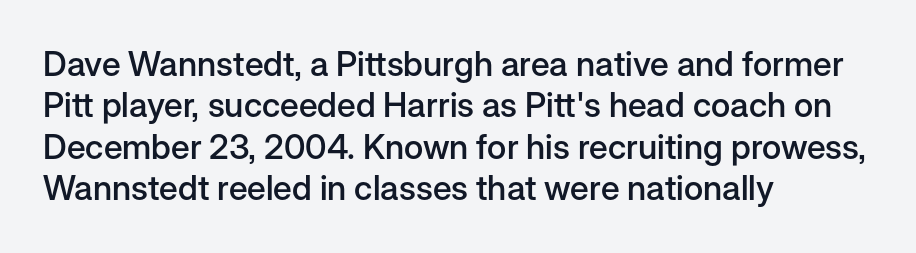
The lines in this sample share a left origin and differ only in where they stop. Short note: letters normally spaced. Has an underline been added? It has not. Its strokes are somewhat broadened, the hallmark of semibold type. Note the varied advance widths — an 'i' is clearly narrower than an 'm'. In terms of posture, this sample is upright.
